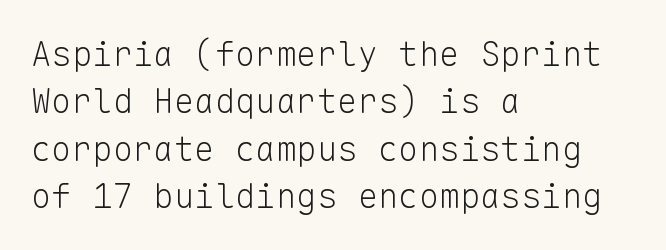
{"serif": "no", "italic": "no", "bold": "no", "weight": "light", "width": "normal", "stroke_contrast": "low", "x_height": "medium", "monospaced": "yes", "underline": "no", "align": "left", "line_spacing": "normal", "line_spacing_ratio": 1.39, "letter_spacing": "normal", "letter_spacing_em": 0.0, "glyph_px": 34}
